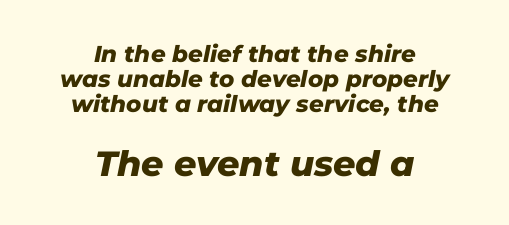
The image shows 35 px heavy type, italic (leaning right); set centered, tight line spacing (1.09x), normal letter spacing, not underlined; the second (bottom) block is 1.52x larger; low stroke contrast and a medium x-height.
